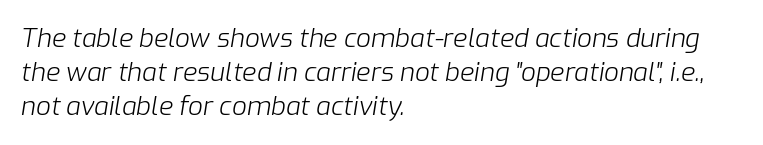
The image shows 26 px text type, italic (leaning right); set left-aligned, normal line spacing (1.31x), normal letter spacing, not underlined.
